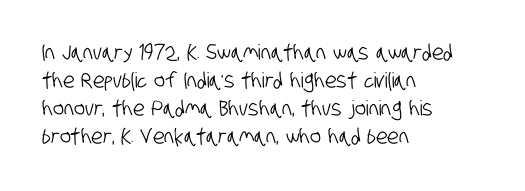
{"underline": "no", "align": "left", "line_spacing": "normal", "line_spacing_ratio": 1.34, "letter_spacing": "normal", "letter_spacing_em": 0.0, "glyph_px": 21}
